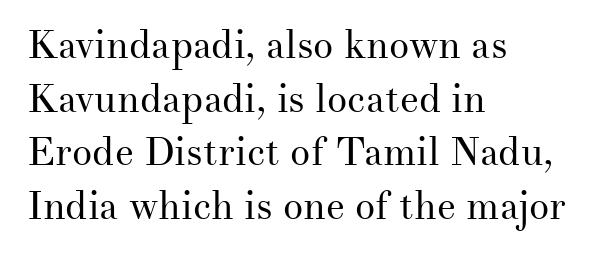
Q: Is the text bold? A: No.
Q: Is the text italic (slanted)? A: No, it is upright.
Q: Is the typeface a serif or a sans-serif typeface? A: Serif.
Q: Is the text underlined? A: No.
Q: How is the paragraph aligned? A: Left-aligned.
Q: Is the spacing between letters normal or unusually wide? A: Normal.
Q: Is the spacing between lines tight, normal or loose? A: Normal.
Q: Width (condensed, normal, or wide)? A: Normal.
Q: Stroke contrast? A: Medium.
Q: x-height? A: Small.
Q: Monospaced? A: No.
